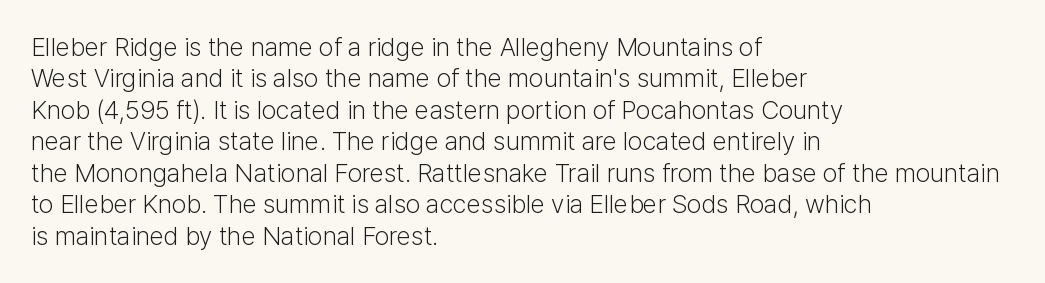
The image shows 26 px text type, upright; set left-aligned, line spacing 1.21x, normal letter spacing, not underlined.
